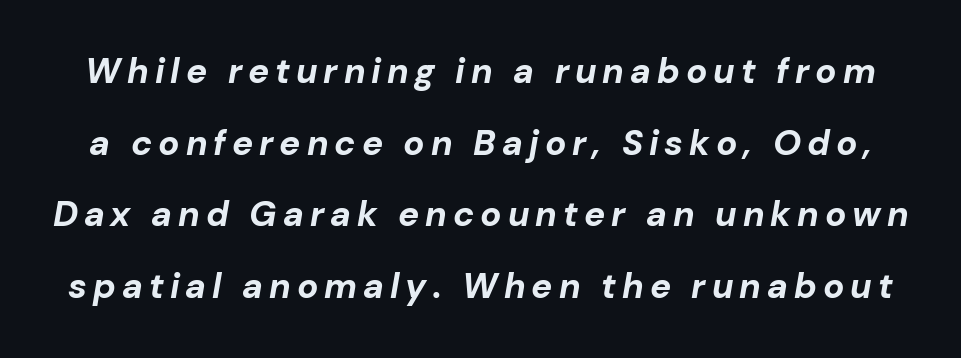
Students, observe: this is what heavily led, spacious text looks like. Clear beneath every line of the passage. Varying glyph widths throughout — classic text-font behaviour. This is oblique type, the kind used for emphasis or titles. The strokes are fattened all the way to bold.
